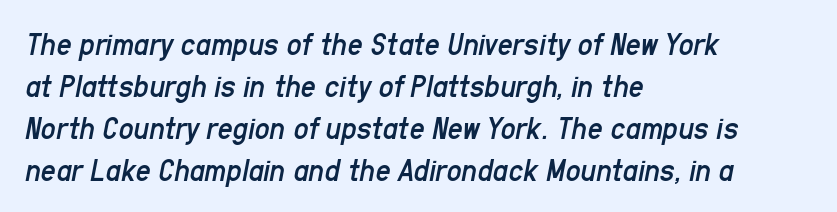
Looking at the ascenders, they clearly lean. Each line starts at the same left margin while the right side varies. This sample has the flowing, uneven cadence of proportional lettering. A clean baseline with only descenders dipping below it.
